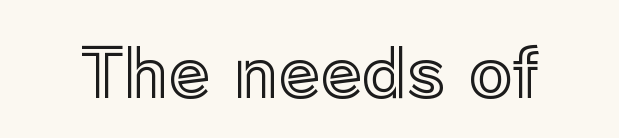
{"italic": "no", "width": "normal", "x_height": "medium", "monospaced": "no", "underline": "no", "letter_spacing": "normal", "letter_spacing_em": 0.0, "glyph_px": 67}
